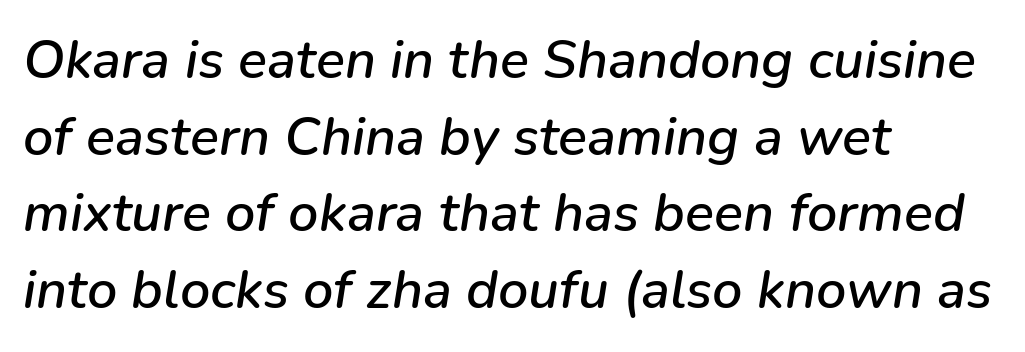
Default kerning and tracking; the words read as compact shapes. Lines of text with bare space underneath. The letters are slanted; this is an italic face. Horizontal bands of white between lines are of average thickness.
